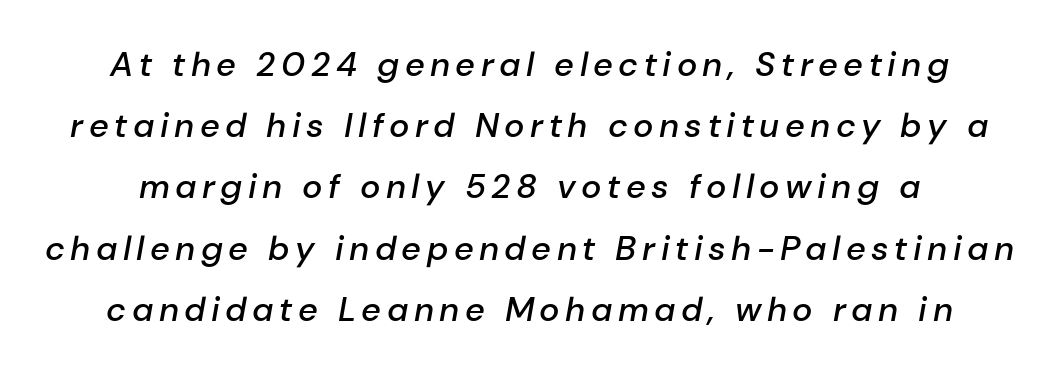
The image shows 34 px semibold type, italic (leaning right); set line spacing 1.8x, not underlined; low stroke contrast and a medium x-height.
